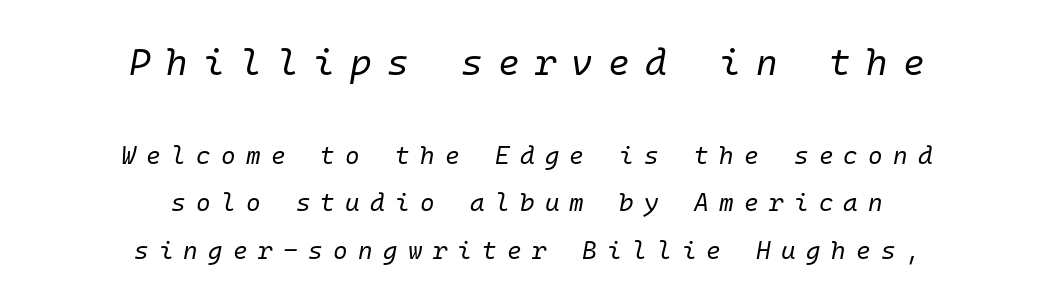
Q: Is the text bold? A: No.
Q: Is the text italic (slanted)? A: Yes, it leans right by about 10 degrees.
Q: Is the text underlined? A: No.
Q: How is the paragraph aligned? A: Centered.
Q: Is the spacing between letters normal or unusually wide? A: Unusually wide.
Q: Is the spacing between lines tight, normal or loose? A: Loose.
Q: Which block of text is set in a larger size, the first (top) or the second (bottom)? A: The first (top) one.
Q: Width (condensed, normal, or wide)? A: Normal.
Q: Stroke contrast? A: Low.
Q: x-height? A: Medium.
Q: Monospaced? A: Yes.
